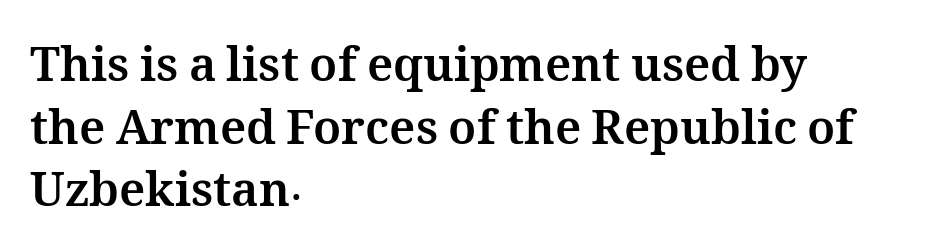
Is this a fixed-width face? No — the glyphs have proportional, varying widths. The rendering uses a bold face; every stroke is thick and dark. The text block is weighted toward the left margin, trailing off unevenly rightward. Default kerning and tracking; the words read as compact shapes. Is there much room between lines? A standard amount, neither cramped nor airy.
